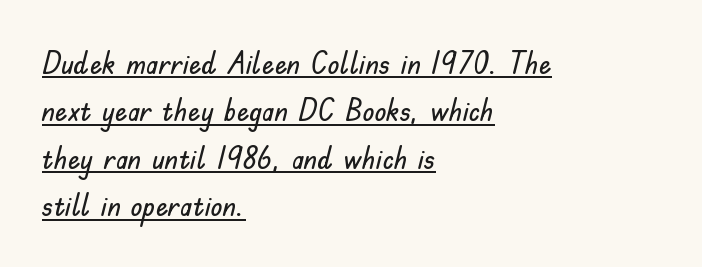
The image shows 31 px sans-serif type; set left-aligned, normal line spacing (1.53x), normal letter spacing, underlined; low stroke contrast and a small x-height.
